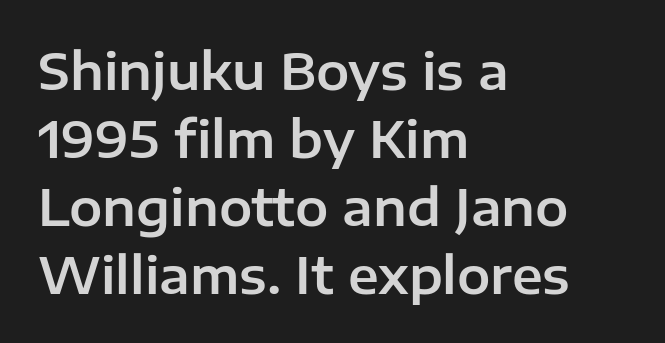
{"serif": "no", "italic": "no", "width": "normal", "stroke_contrast": "low", "x_height": "medium", "monospaced": "no", "underline": "no", "align": "left", "line_spacing": "normal", "line_spacing_ratio": 1.36, "letter_spacing": "normal", "letter_spacing_em": 0.0, "glyph_px": 50}
